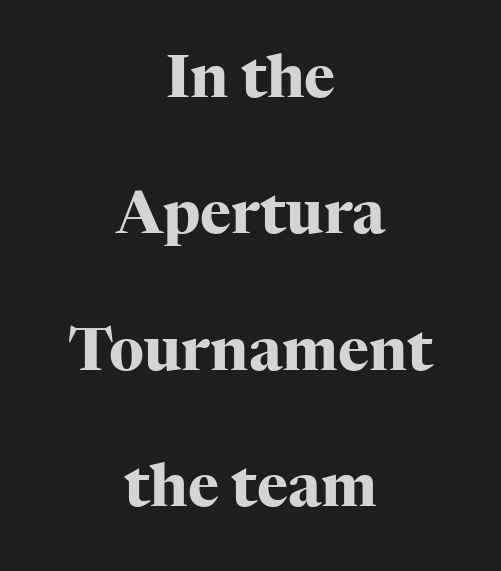
Posture: upright roman. Students, note that the glyphs here touch the page at normal intervals. Horizontal bands of white between lines are thick stripes. A typesetter would call this proportional, since set widths differ per character. Heavy-handed strokes throughout: this text is bold. Centered paragraph, ragged on both sides.
